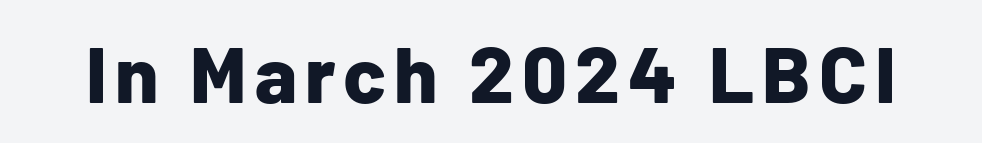
{"serif": "no", "italic": "no", "bold": "yes", "weight": "bold", "width": "normal", "stroke_contrast": "low", "x_height": "medium", "monospaced": "no", "underline": "no", "glyph_px": 79}
